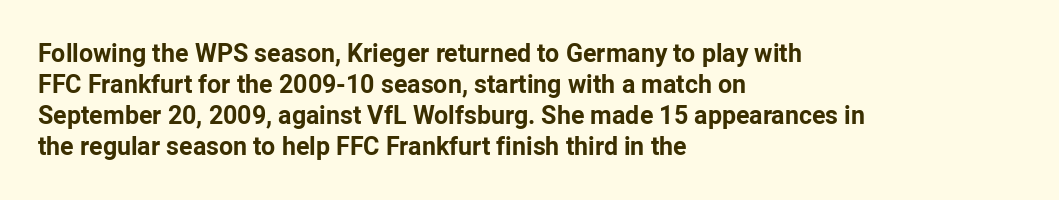
The image shows 25 px bold type, upright; set left-aligned, line spacing 1.24x, normal letter spacing, not underlined.
